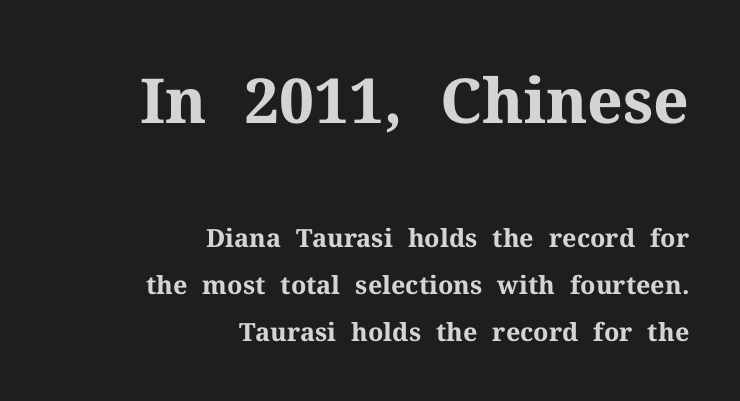
The image shows 62 px bold serif type, upright; set right-aligned, line spacing 1.89x, normal letter spacing, not underlined; the first (top) block is 2.48x larger; medium stroke contrast and a medium x-height.
